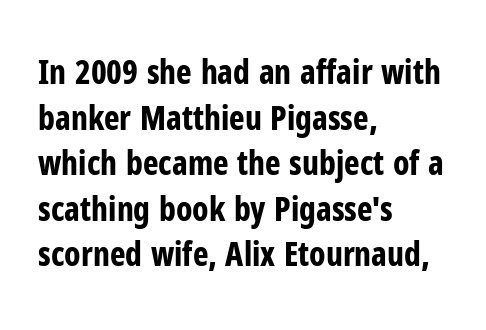
{"serif": "no", "italic": "no", "bold": "yes", "weight": "bold", "width": "condensed", "stroke_contrast": "low", "x_height": "medium", "monospaced": "no", "underline": "no", "align": "left", "line_spacing": "normal", "line_spacing_ratio": 1.38, "letter_spacing": "normal", "letter_spacing_em": 0.0, "glyph_px": 33}
